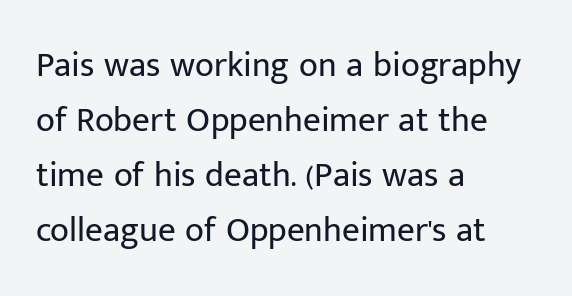
Is this a fixed-width face? No — the glyphs have proportional, varying widths. The ragged edge is on the right, which tells us the setting is flush left. This reads as an unemphasized weight, regular at the heaviest. The typeface chosen for these lines omits serifs.
